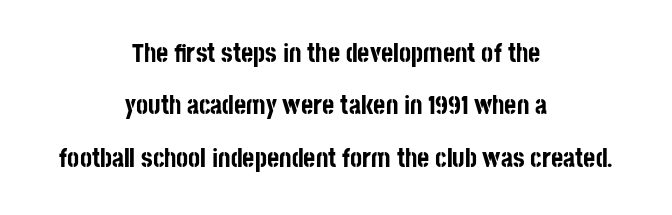
The image shows 26 px bold type, upright; set centered, loose line spacing (2.01x), normal letter spacing, not underlined.
